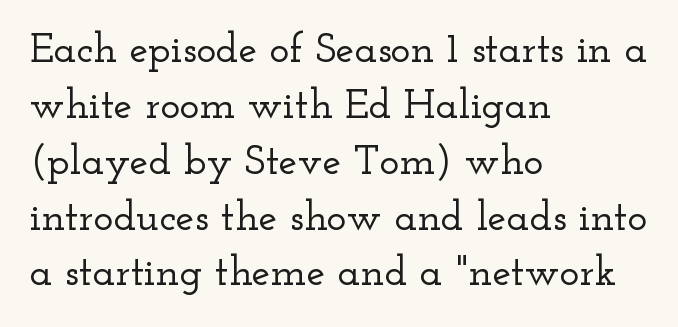
Looks like regular typesetting: each glyph gets only the width it needs. Honestly, the letter spacing is just normal — you wouldn't notice it. The type family on display is of the serif kind. Vertical spacing — default. Underlining? Definitely not there. The paragraph shown leans on its left margin.
